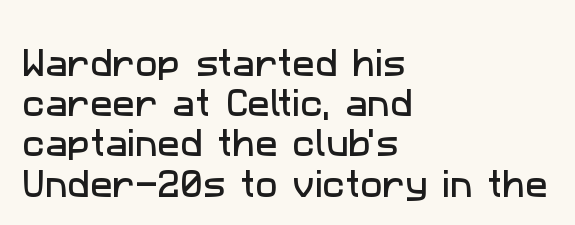
The image shows 30 px sans-serif type; set left-aligned, normal line spacing (1.34x), normal letter spacing, not underlined; low stroke contrast and a medium x-height.
